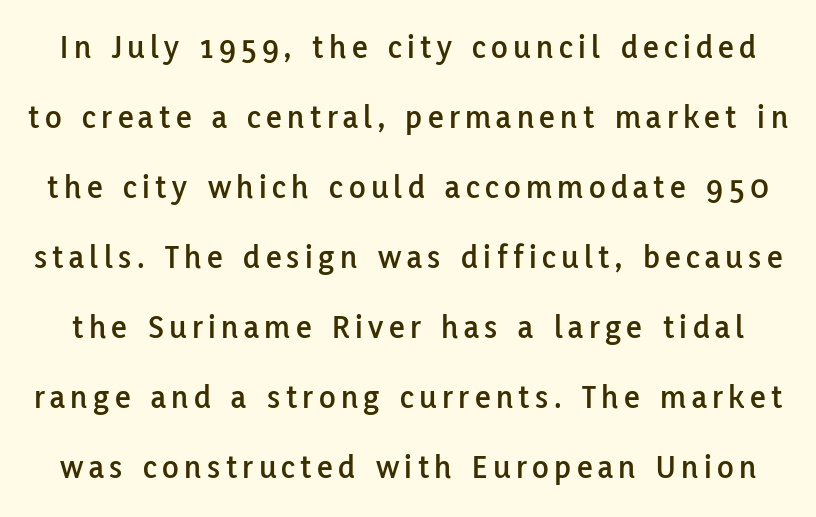
The glyphs are unaccompanied by any horizontal stroke below them. Do the characters align in a grid? No, the font is proportional. Summary of vertical rhythm: relaxed, with wide interline spacing. This sample uses an upright cut, with every glyph sitting square on the baseline. Serifs: no, the terminals of the letterforms are clean.
